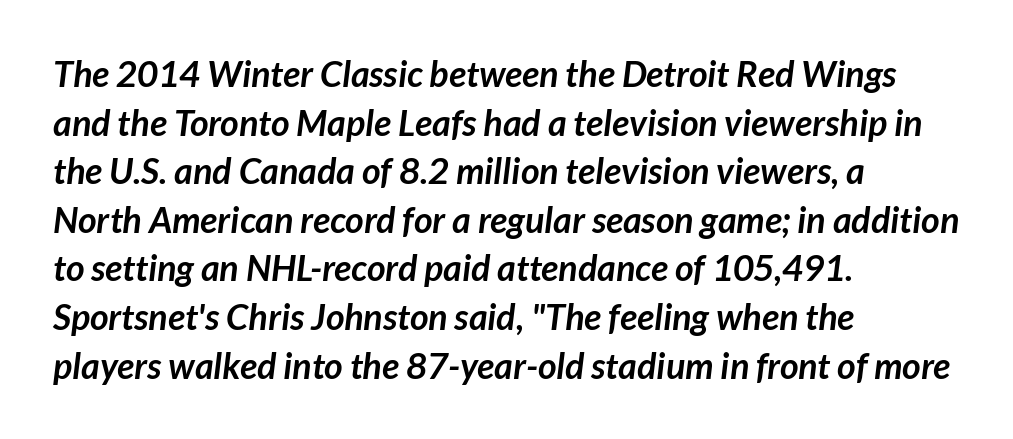
Caption: multi-line text, flush left, ragged right. Emphasis by weight is at full strength: bold. Students, note that the glyphs here touch the page at normal intervals. The rendering shows plain stroke endings on the letterforms — a sans-serif design.
